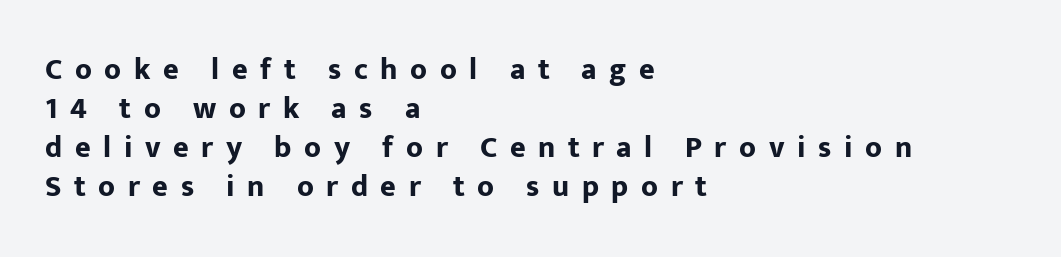
Q: Is the text bold? A: Yes.
Q: Is the text italic (slanted)? A: No, it is upright.
Q: Is the typeface a serif or a sans-serif typeface? A: Sans-serif.
Q: Is the text underlined? A: No.
Q: How is the paragraph aligned? A: Left-aligned.
Q: Is the spacing between letters normal or unusually wide? A: Unusually wide.
Q: Is the spacing between lines tight, normal or loose? A: Normal.
Q: Width (condensed, normal, or wide)? A: Normal.
Q: Stroke contrast? A: Low.
Q: x-height? A: Medium.
Q: Monospaced? A: No.
